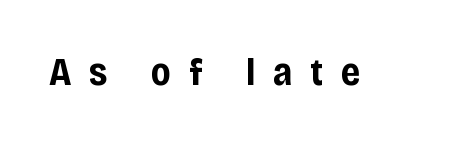
Upright lettering throughout. Beneath every word, the page is bare. Nope, no serifs anywhere on these letters. This sample has the flowing, uneven cadence of proportional lettering.
